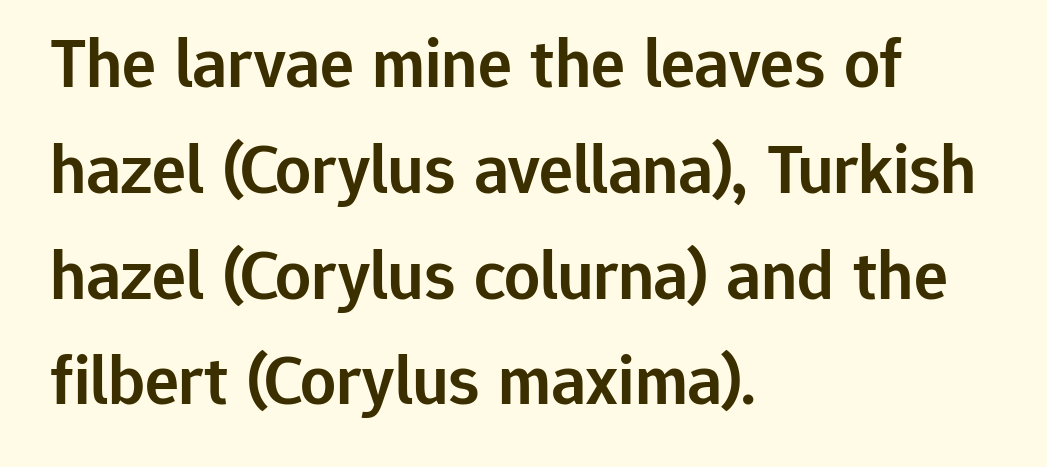
The image shows 71 px semibold sans-serif type, upright; set left-aligned, normal line spacing (1.49x), normal letter spacing, not underlined; low stroke contrast and a medium x-height.
